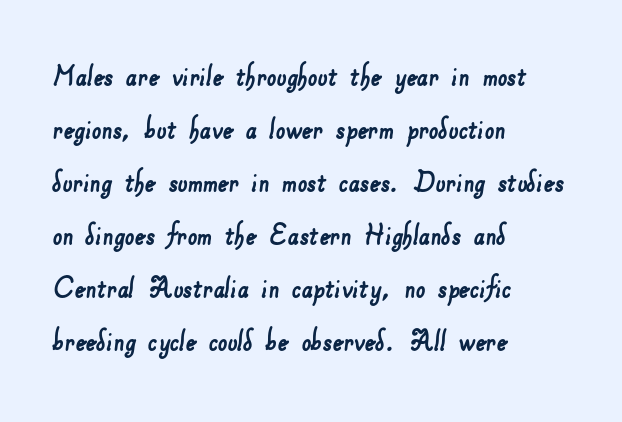
{"serif": "no", "width": "normal", "stroke_contrast": "low", "x_height": "small", "monospaced": "no", "underline": "no", "align": "left", "line_spacing": "normal", "line_spacing_ratio": 1.56, "letter_spacing": "normal", "letter_spacing_em": 0.0, "glyph_px": 34}
